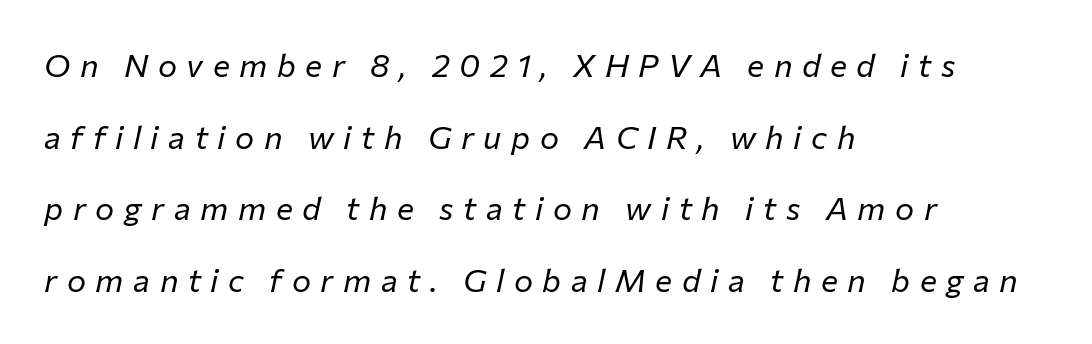
The image shows 32 px regular-weight type, italic (leaning right); set left-aligned, loose line spacing (2.24x), unusually wide letter spacing (+0.3 em), not underlined; low stroke contrast and a medium x-height.
